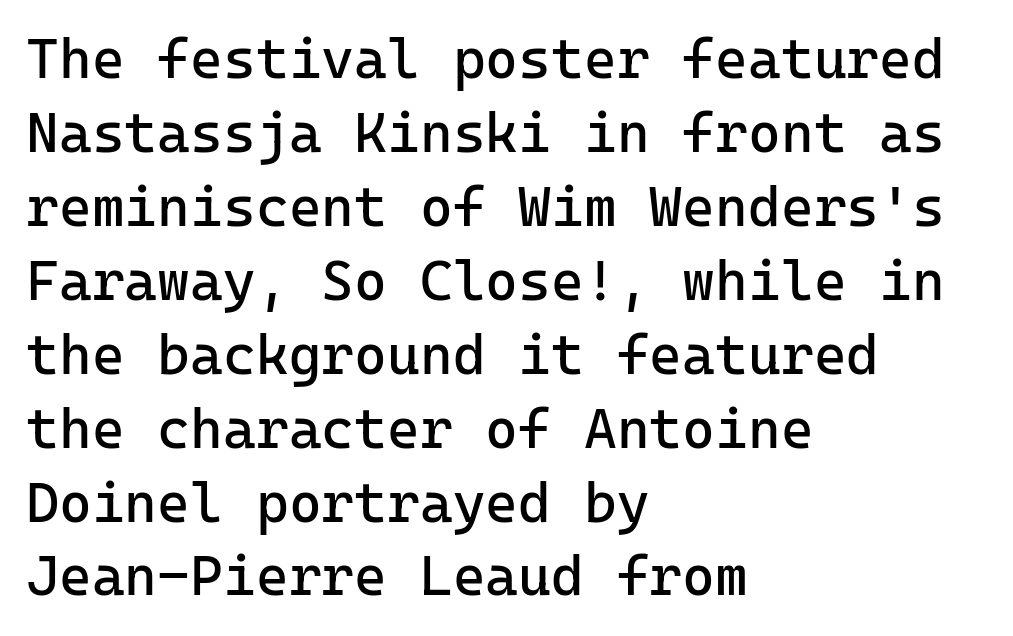
The image shows 56 px regular-weight sans-serif type, upright, monospaced; set left-aligned, normal line spacing (1.32x), normal letter spacing, not underlined; low stroke contrast and a medium x-height.
